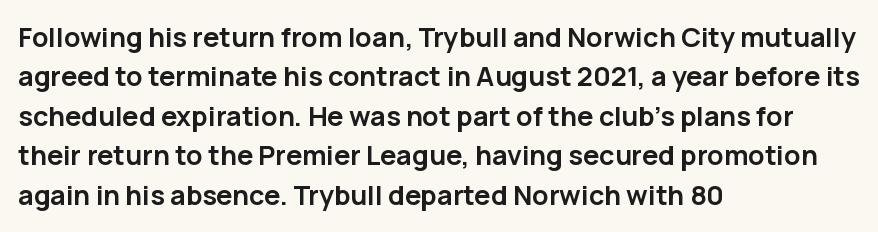
The line texture is even and compact thanks to regular tracking. Notice how the passage keeps a crisp vertical edge on the left only. Rendered with straight, roman letterforms. A bare baseline throughout the passage. One glance says typical: line gaps are just what's usual.
